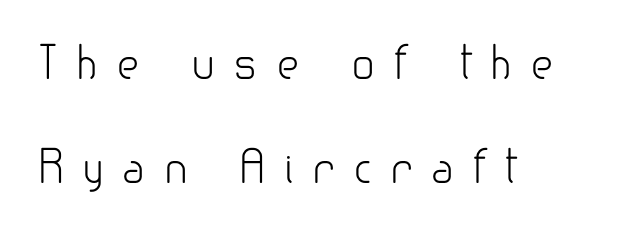
Stems here are at most as thick as an everyday book face. The rendering anchors every line to the left-hand side. The line texture is sparse and dotted thanks to wide tracking. The zone under the glyphs is completely vacant. The face used here is proportionally spaced, like ordinary book or web type.
